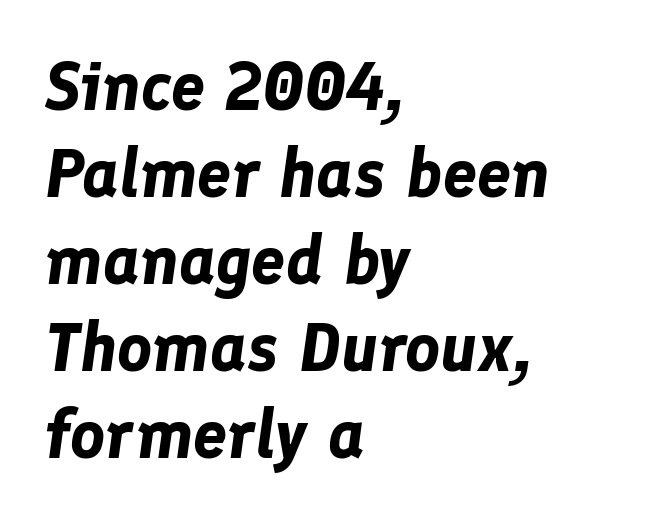
The image shows 68 px bold type, italic (leaning right); set left-aligned, normal line spacing (1.28x), normal letter spacing, not underlined; low stroke contrast and a medium x-height.
